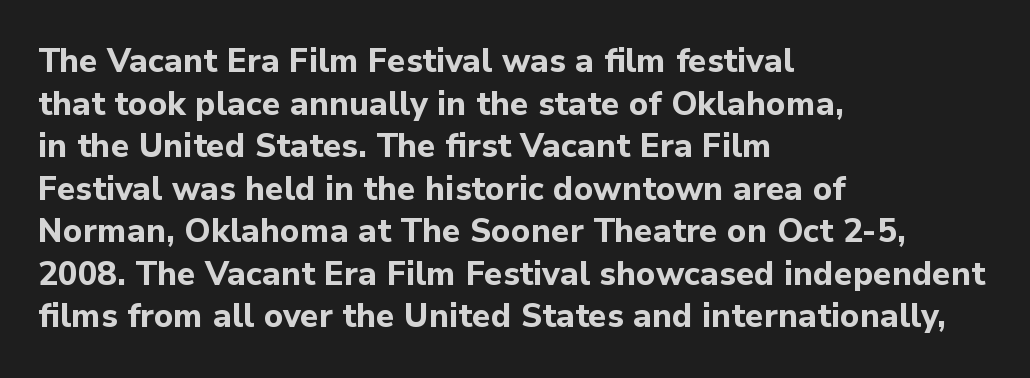
The image shows 33 px bold sans-serif type, upright; set left-aligned, normal line spacing (1.29x), normal letter spacing, not underlined; low stroke contrast and a medium x-height.
